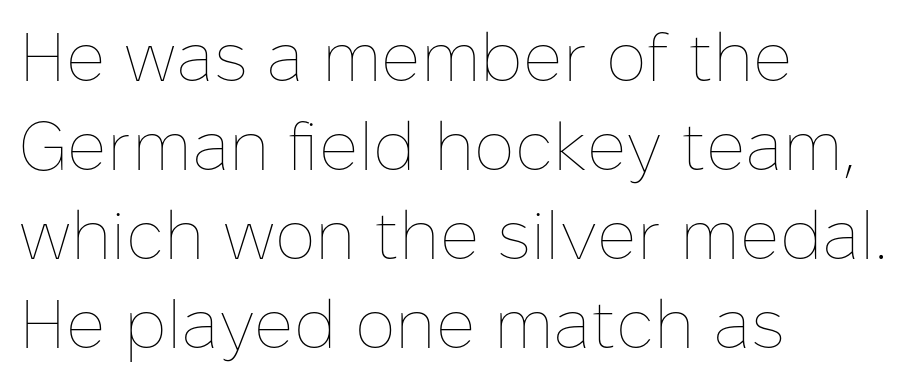
{"italic": "no", "bold": "no", "weight": "thin", "width": "normal", "stroke_contrast": "low", "x_height": "medium", "monospaced": "no", "underline": "no", "align": "left", "line_spacing": "normal", "line_spacing_ratio": 1.31, "letter_spacing": "normal", "letter_spacing_em": 0.0, "glyph_px": 68}
